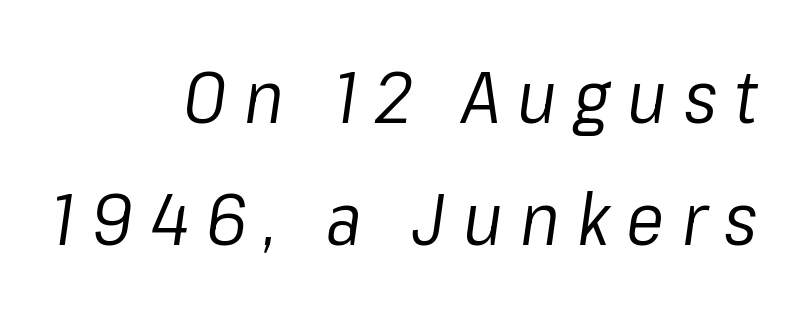
{"italic": "yes", "lean": "right", "slant_degrees": 8, "bold": "no", "weight": "regular", "width": "normal", "stroke_contrast": "low", "x_height": "medium", "monospaced": "no", "underline": "no", "align": "right", "line_spacing": "normal", "line_spacing_ratio": 1.7, "letter_spacing": "wide", "letter_spacing_em": 0.24, "glyph_px": 72}
